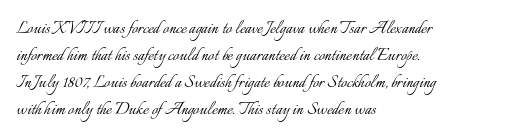
Q: Is the text bold? A: No.
Q: Is the text italic (slanted)? A: Yes.
Q: Is the text underlined? A: No.
Q: How is the paragraph aligned? A: Left-aligned.
Q: Is the spacing between letters normal or unusually wide? A: Normal.
Q: Is the spacing between lines tight, normal or loose? A: Normal.
